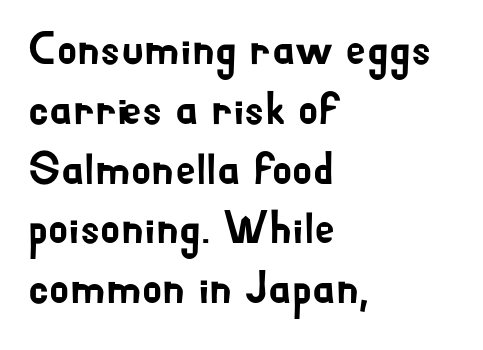
The image shows 46 px sans-serif type, upright; set left-aligned, normal line spacing (1.3x), normal letter spacing, not underlined; low stroke contrast and a small x-height.
